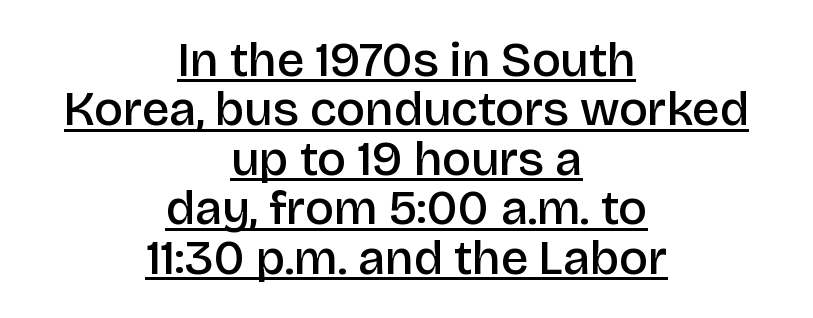
{"serif": "no", "italic": "no", "bold": "semi", "weight": "semibold", "width": "normal", "stroke_contrast": "low", "x_height": "large", "monospaced": "no", "underline": "yes", "align": "center", "line_spacing": "tight", "line_spacing_ratio": 1.01, "letter_spacing": "normal", "letter_spacing_em": 0.0, "glyph_px": 49}
